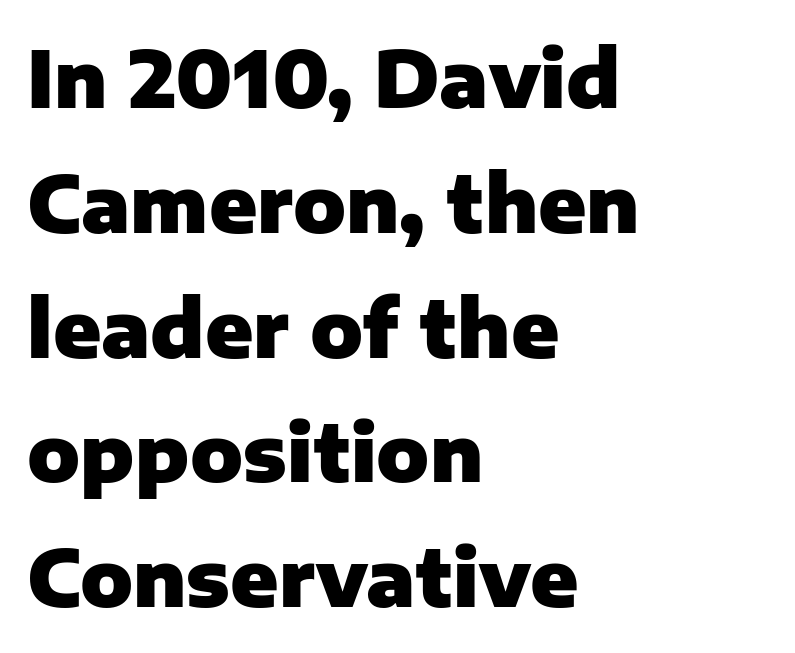
This sample keeps an unexceptional amount of space between lines. Caption: multi-line text, flush left, ragged right. Ordinary non-slanted type is in use. The rendering uses a bold face; every stroke is thick and dark. Think of a printed novel: that variable character pitch is what you see here.
